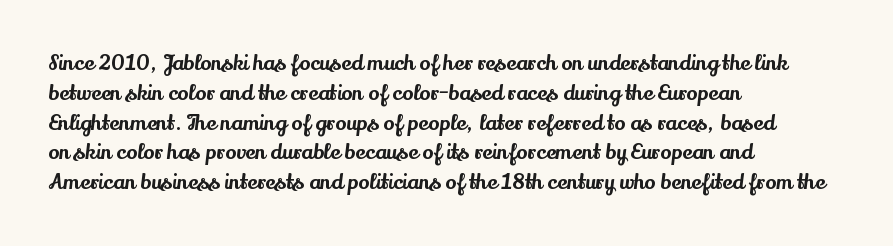
{"underline": "no", "align": "left", "line_spacing": "normal", "line_spacing_ratio": 1.42, "letter_spacing": "normal", "letter_spacing_em": 0.0, "glyph_px": 21}
